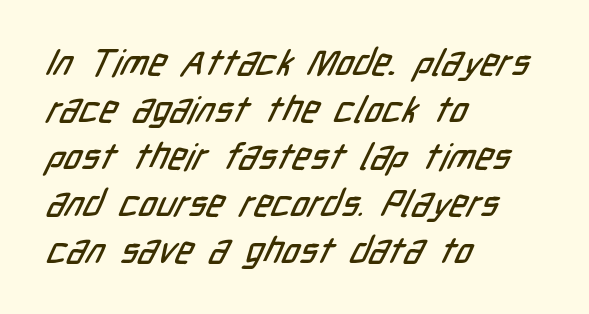
Q: Is the typeface a serif or a sans-serif typeface? A: Sans-serif.
Q: Is the text underlined? A: No.
Q: How is the paragraph aligned? A: Left-aligned.
Q: Is the spacing between letters normal or unusually wide? A: Normal.
Q: Is the spacing between lines tight, normal or loose? A: Normal.
Q: Width (condensed, normal, or wide)? A: Condensed.
Q: Stroke contrast? A: Low.
Q: x-height? A: Medium.
Q: Monospaced? A: No.
